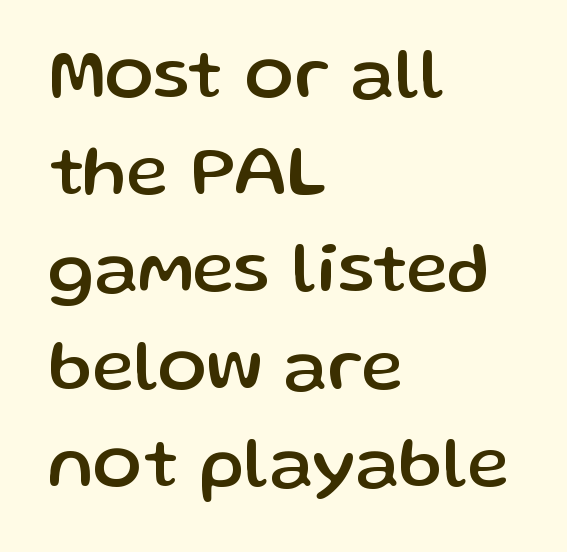
Q: Is the text italic (slanted)? A: No, it is upright.
Q: Is the typeface a serif or a sans-serif typeface? A: Sans-serif.
Q: Is the text underlined? A: No.
Q: How is the paragraph aligned? A: Left-aligned.
Q: Is the spacing between letters normal or unusually wide? A: Normal.
Q: Is the spacing between lines tight, normal or loose? A: Normal.
Q: Width (condensed, normal, or wide)? A: Normal.
Q: Stroke contrast? A: Low.
Q: x-height? A: Medium.
Q: Monospaced? A: No.
